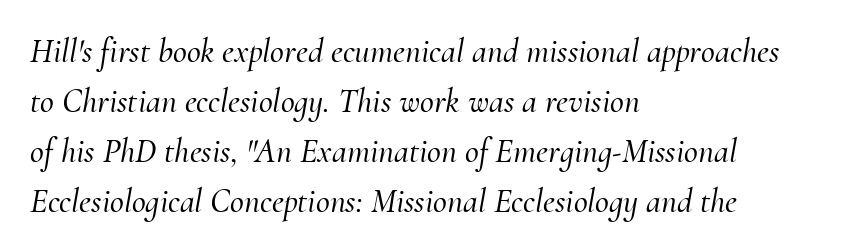
Check under the words: just untouched page. Notice how the passage keeps a crisp vertical edge on the left only. Stroke terminals: seriffed. Characters follow at the spacing the type designer built in. Leading: standard.
